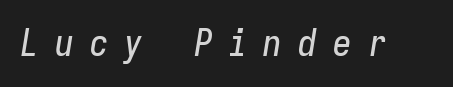
The image shows 37 px condensed type, italic (leaning right), monospaced; set unusually wide letter spacing (+0.44 em), not underlined; low stroke contrast and a medium x-height.
